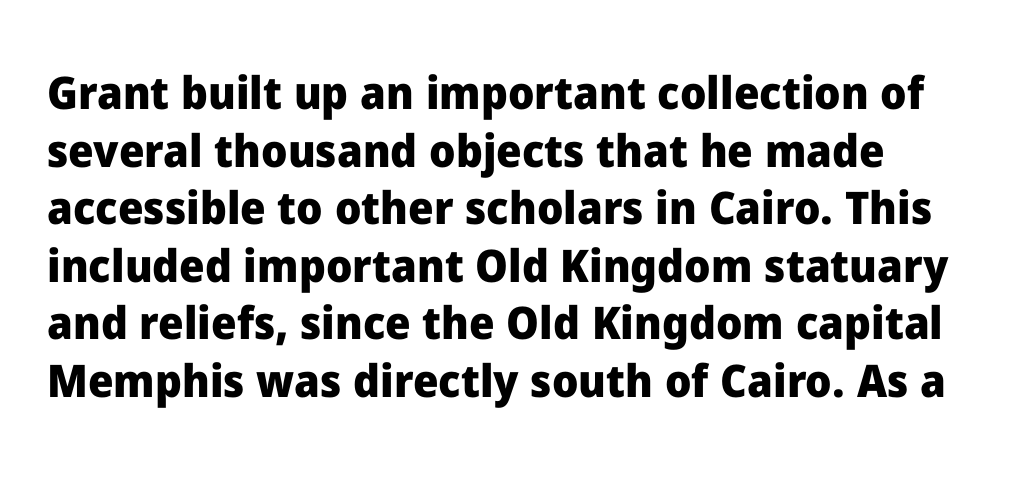
The image shows 45 px heavy sans-serif type, upright; set normal line spacing (1.28x), normal letter spacing, not underlined; low stroke contrast and a medium x-height.
